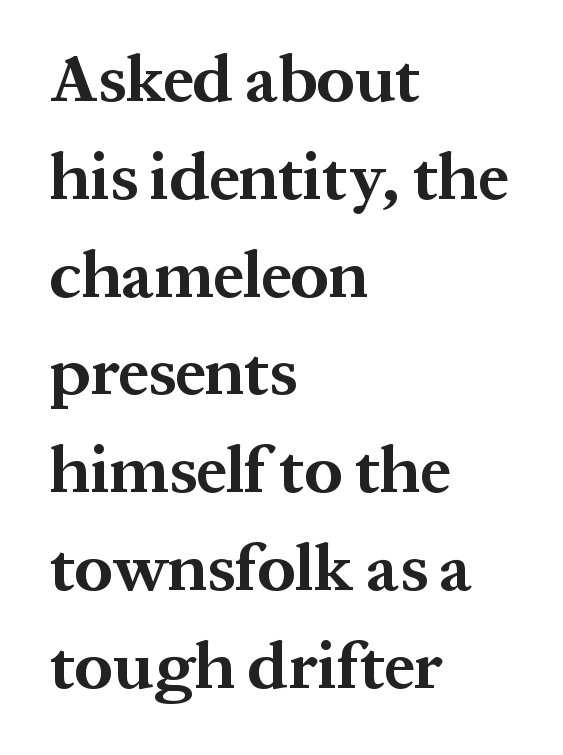
{"serif": "yes", "italic": "no", "bold": "yes", "weight": "bold", "width": "normal", "stroke_contrast": "medium", "x_height": "medium", "monospaced": "no", "underline": "no", "align": "left", "line_spacing": "normal", "line_spacing_ratio": 1.46, "letter_spacing": "normal", "letter_spacing_em": 0.0, "glyph_px": 67}
